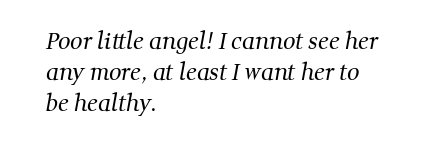
Q: Is the text bold? A: No.
Q: Is the text underlined? A: No.
Q: How is the paragraph aligned? A: Left-aligned.
Q: Is the spacing between letters normal or unusually wide? A: Normal.
Q: Is the spacing between lines tight, normal or loose? A: Normal.
